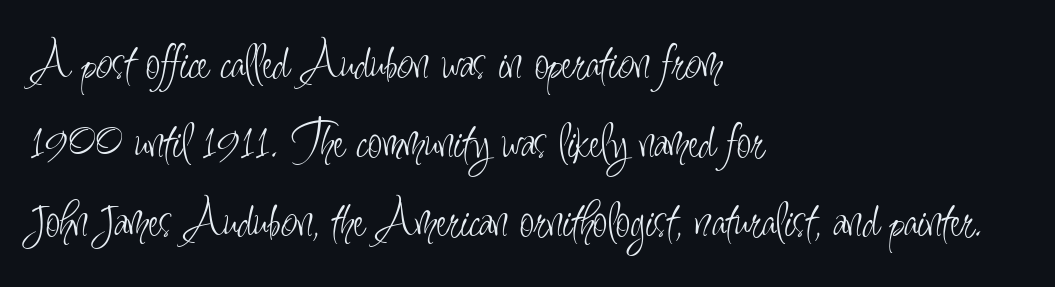
Check under the words: just untouched page. Letters have the restrained weight of plain body copy at most. This sample uses plain, unmodified letter spacing. These lines are composed in type without serifs. The space between consecutive lines is moderate.
